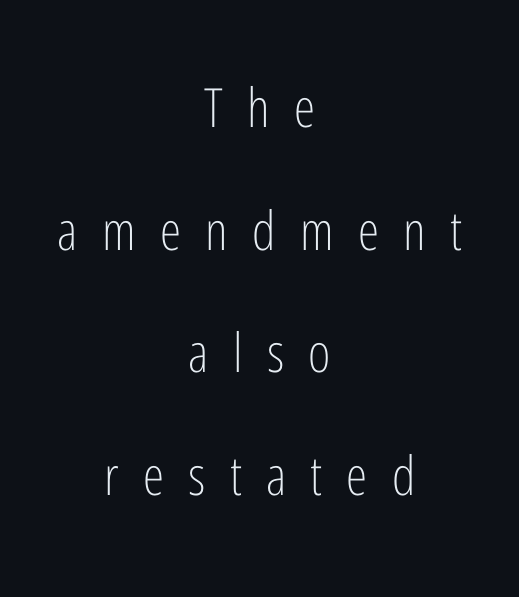
{"serif": "no", "italic": "no", "bold": "no", "weight": "light", "width": "condensed", "stroke_contrast": "low", "x_height": "medium", "monospaced": "no", "underline": "no", "align": "center", "line_spacing": "loose", "line_spacing_ratio": 2.27, "letter_spacing": "wide", "letter_spacing_em": 0.45, "glyph_px": 54}
